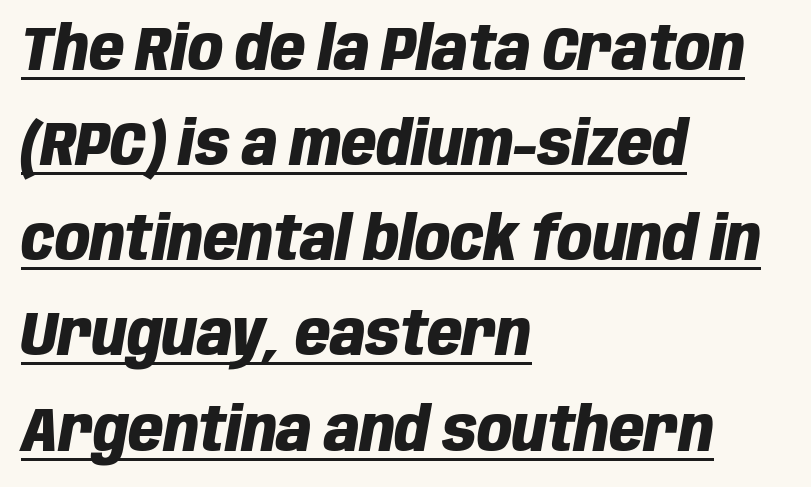
The image shows 61 px heavy, condensed type, italic (leaning right); set left-aligned, normal line spacing (1.56x), normal letter spacing, underlined; low stroke contrast and a large x-height.
